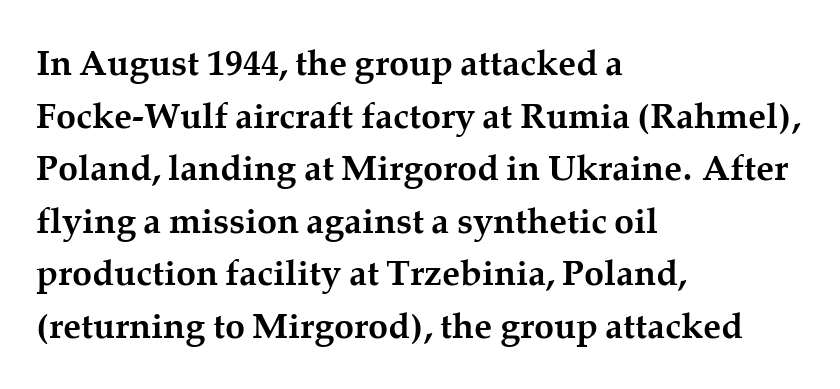
The passage shown stacks its lines at a standard gap. Every letter is thick-stroked: bold, no question. Quick note: not italic, upright. Alignment: flush left.
